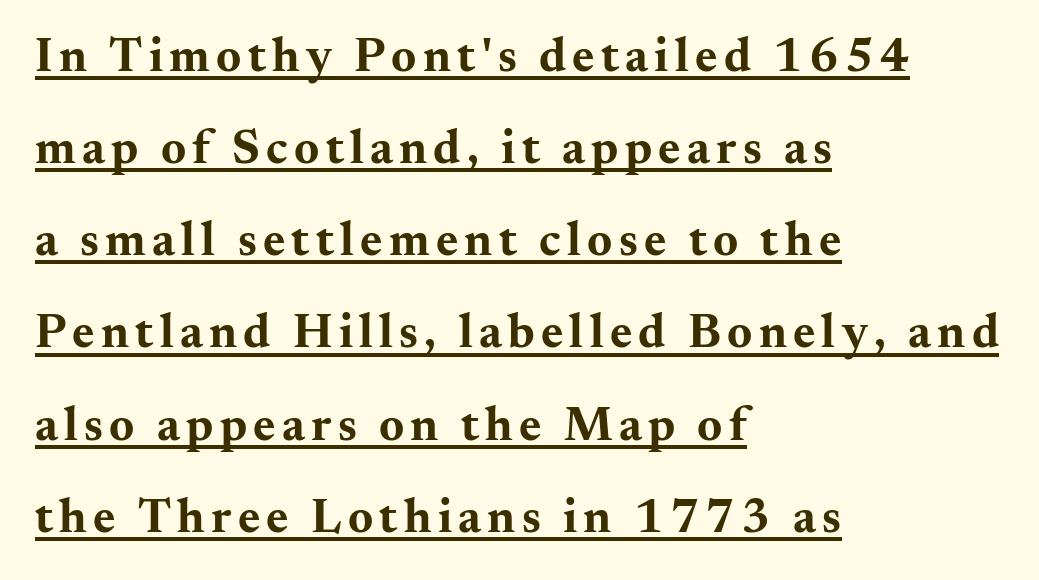
Q: Is the text bold? A: Yes.
Q: Is the text italic (slanted)? A: No, it is upright.
Q: Is the typeface a serif or a sans-serif typeface? A: Serif.
Q: Is the text underlined? A: Yes.
Q: How is the paragraph aligned? A: Left-aligned.
Q: Is the spacing between lines tight, normal or loose? A: Loose.
Q: Width (condensed, normal, or wide)? A: Wide.
Q: Stroke contrast? A: Medium.
Q: x-height? A: Small.
Q: Monospaced? A: No.
